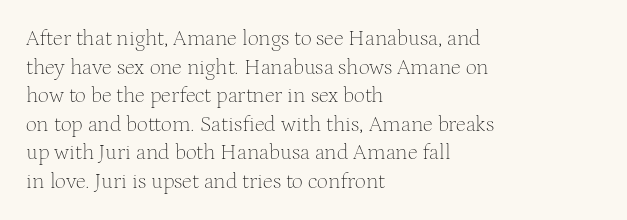
Check the space under the baseline: it is left empty. Characters follow at the spacing the type designer built in. These glyphs show unthickened strokes, regular width or finer. This is the regular roman posture of the typeface. A typesetter would call this leading conventional body-copy spacing. The compositor pushed each line to the left boundary.
